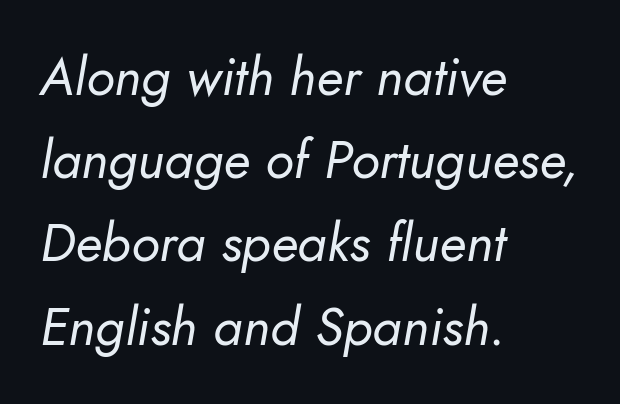
{"italic": "yes", "lean": "right", "slant_degrees": 10, "bold": "no", "weight": "regular", "width": "normal", "stroke_contrast": "low", "x_height": "small", "monospaced": "no", "underline": "no", "align": "left", "line_spacing": "normal", "line_spacing_ratio": 1.57, "letter_spacing": "normal", "letter_spacing_em": 0.0, "glyph_px": 53}
